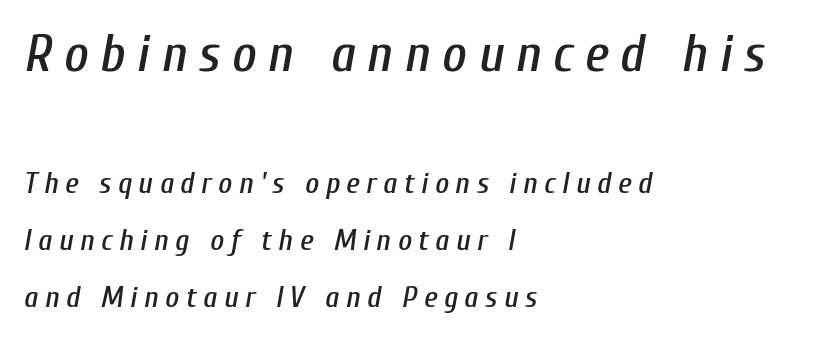
{"italic": "yes", "lean": "right", "slant_degrees": 10, "width": "condensed", "stroke_contrast": "low", "x_height": "medium", "monospaced": "no", "underline": "no", "align": "left", "line_spacing": "loose", "line_spacing_ratio": 1.9, "letter_spacing": "wide", "letter_spacing_em": 0.22, "larger_block": "first", "size_ratio": 1.77, "glyph_px": 53}
